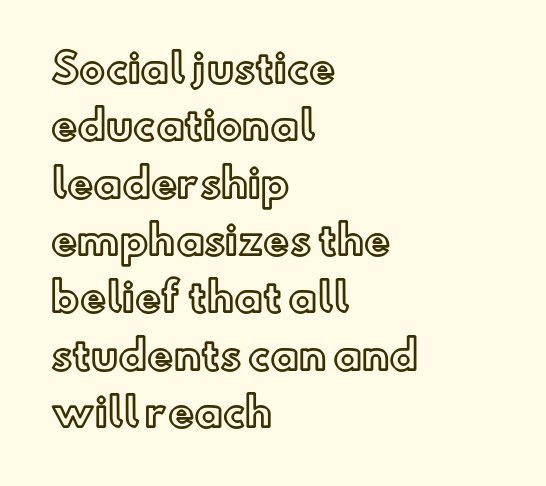
Q: Is the text italic (slanted)? A: No, it is upright.
Q: Is the text underlined? A: No.
Q: How is the paragraph aligned? A: Left-aligned.
Q: Is the spacing between letters normal or unusually wide? A: Normal.
Q: Is the spacing between lines tight, normal or loose? A: Normal.
Q: Width (condensed, normal, or wide)? A: Normal.
Q: x-height? A: Small.
Q: Monospaced? A: No.
